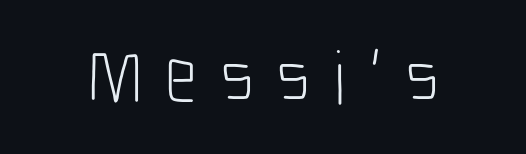
{"serif": "no", "italic": "no", "bold": "no", "weight": "light", "width": "condensed", "stroke_contrast": "low", "x_height": "medium", "monospaced": "no", "underline": "no", "letter_spacing": "wide", "letter_spacing_em": 0.3, "glyph_px": 77}
